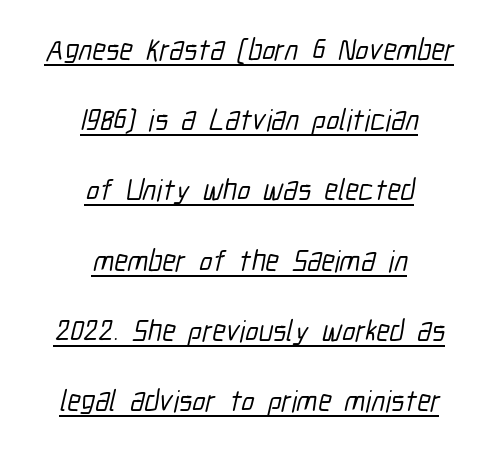
{"serif": "no", "width": "condensed", "stroke_contrast": "low", "x_height": "medium", "monospaced": "no", "underline": "yes", "align": "center", "line_spacing": "loose", "line_spacing_ratio": 2.34, "letter_spacing": "normal", "letter_spacing_em": 0.0, "glyph_px": 30}
